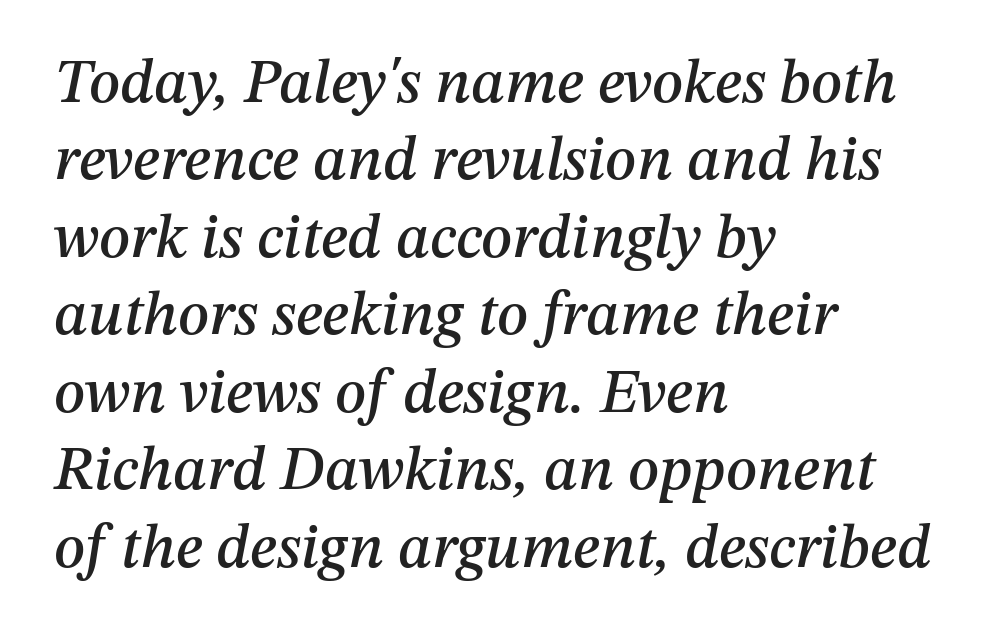
Nobody touched the tracking dial on this one. Normally led — the rows are evenly, conventionally spaced. The passage shown leans; its letterforms are oblique. Do the characters align in a grid? No, the font is proportional. Each line starts at the same left margin while the right side varies. Letters rest on an invisible, unmarked baseline.
